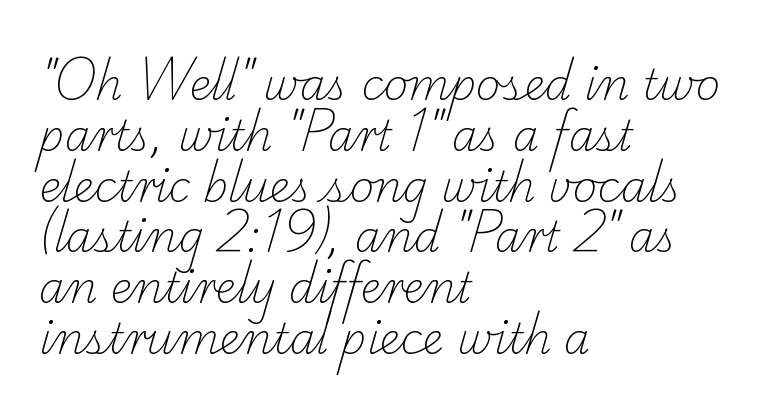
Plain, unruled lines of type. This sample has the flowing, uneven cadence of proportional lettering. What stands out about the letter spacing? Nothing — it is the standard amount. The text was rendered using a seriffed face with decorative stroke endings. Layout note: lines flush left.
